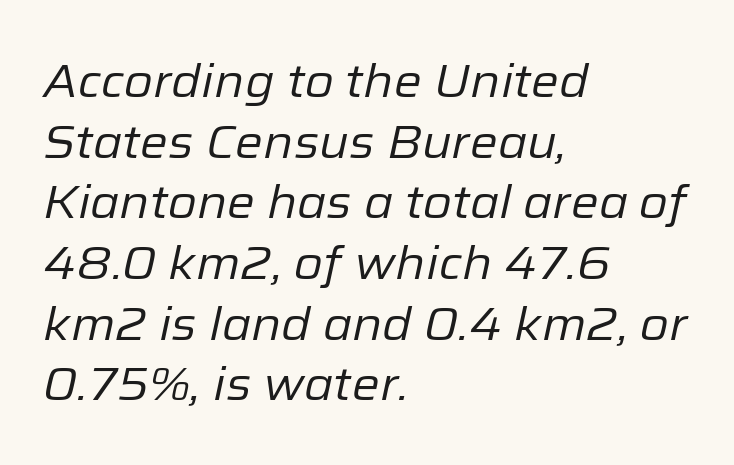
The image shows 47 px regular-weight type, italic (leaning right); set left-aligned, normal line spacing (1.29x), normal letter spacing, not underlined; low stroke contrast and a medium x-height.
